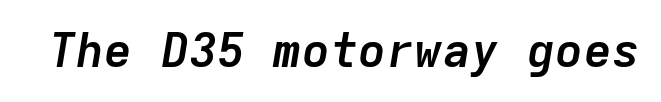
The image shows 47 px semibold type, italic (leaning right), monospaced; set normal letter spacing, not underlined; low stroke contrast and a medium x-height.
